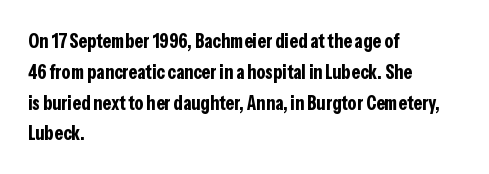
{"italic": "no", "bold": "yes", "underline": "no", "align": "left", "line_spacing": "normal", "line_spacing_ratio": 1.54, "letter_spacing": "normal", "letter_spacing_em": 0.0, "glyph_px": 20}
